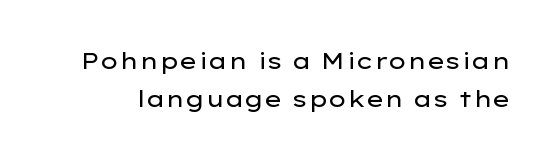
{"italic": "no", "bold": "no", "underline": "no", "line_spacing": "normal", "line_spacing_ratio": 1.67, "letter_spacing": "normal", "letter_spacing_em": 0.0, "glyph_px": 23}
